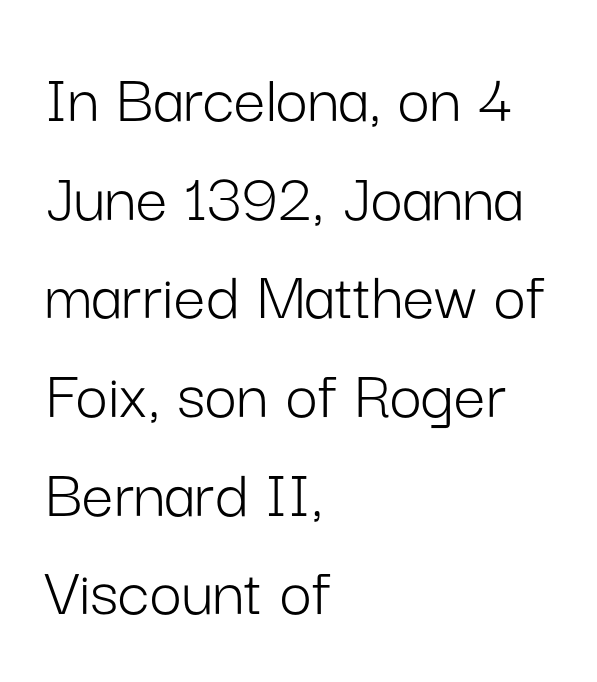
The image shows 71 px light sans-serif type, upright; set left-aligned, normal line spacing (1.39x), normal letter spacing, not underlined; low stroke contrast and a medium x-height.
